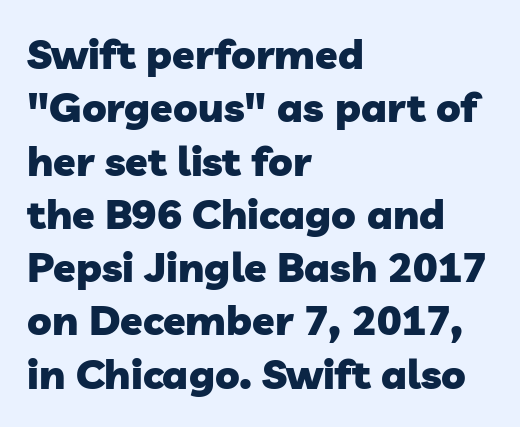
{"serif": "no", "bold": "yes", "weight": "heavy", "width": "normal", "stroke_contrast": "low", "x_height": "medium", "monospaced": "no", "underline": "no", "align": "left", "line_spacing": "normal", "line_spacing_ratio": 1.3, "letter_spacing": "normal", "letter_spacing_em": 0.0, "glyph_px": 41}
